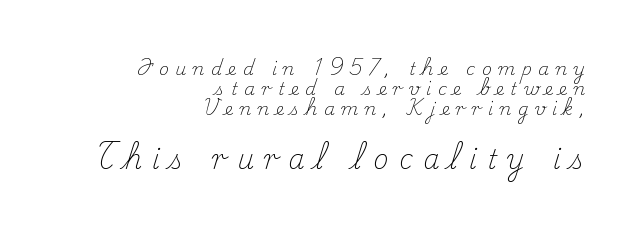
Q: Is the text bold? A: No.
Q: Is the text italic (slanted)? A: Yes.
Q: Is the text underlined? A: No.
Q: How is the paragraph aligned? A: Right-aligned.
Q: Is the spacing between letters normal or unusually wide? A: Unusually wide.
Q: Which block of text is set in a larger size, the first (top) or the second (bottom)? A: The second (bottom) one.
